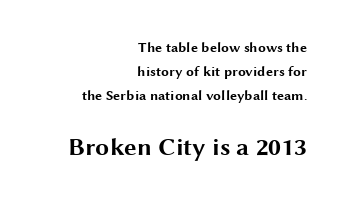
Look at the tracking — it's just the regular setting, nothing added. The compositor pushed each line to the right boundary. Posture: vertical. Underline: absent. Is the type bold? Yes — the strokes are clearly thick and heavy. You get the small type first, then a jump to larger type.
